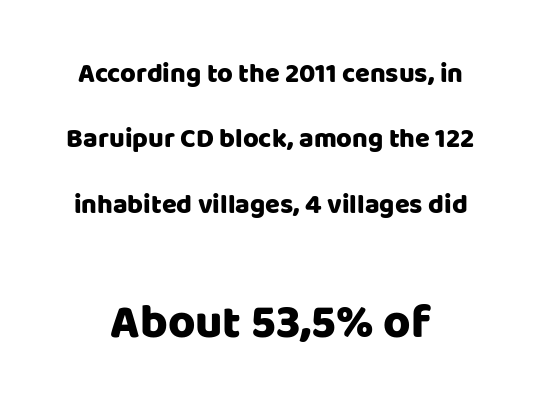
Serifs: no, the terminals of the letterforms are clean. There is no visible air inserted between adjacent glyphs. Think of a printed novel: that variable character pitch is what you see here. Reading down the column, the eye jumps a long way to each next line. The letters in the lower block stand taller than those in the block above. Lines of text with bare space underneath.
